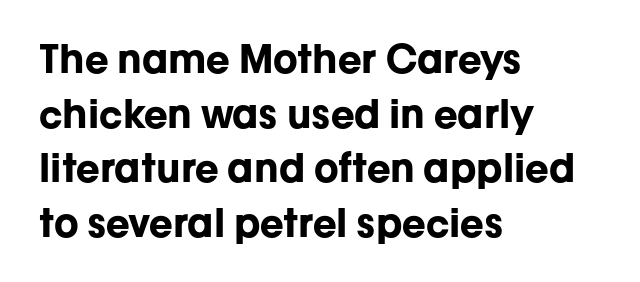
Q: Is the text bold? A: Yes.
Q: Is the text italic (slanted)? A: No, it is upright.
Q: Is the typeface a serif or a sans-serif typeface? A: Sans-serif.
Q: Is the text underlined? A: No.
Q: How is the paragraph aligned? A: Left-aligned.
Q: Is the spacing between letters normal or unusually wide? A: Normal.
Q: Is the spacing between lines tight, normal or loose? A: Normal.
Q: Width (condensed, normal, or wide)? A: Normal.
Q: Stroke contrast? A: Low.
Q: x-height? A: Medium.
Q: Monospaced? A: No.
